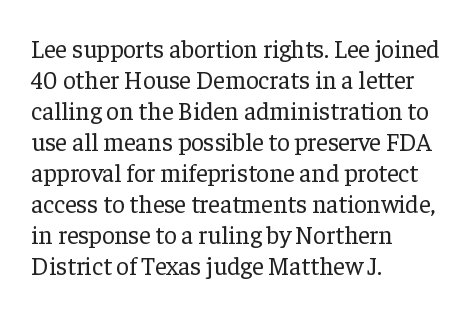
A light-to-regular cut is what we see here. Clear beneath every line of the passage. Vertical strokes here are truly vertical. The passage shown has conventional tracking throughout. Leftover space on each line is placed entirely after the last word.
